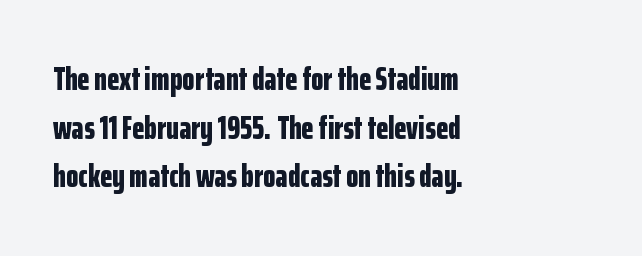
The image shows 32 px bold, condensed sans-serif type, upright; set left-aligned, normal line spacing (1.52x), normal letter spacing, not underlined; low stroke contrast and a medium x-height.
